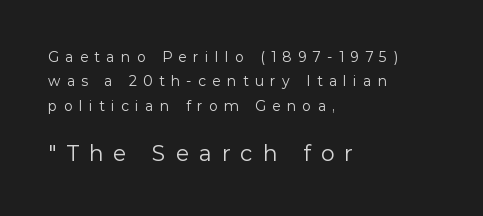
The image shows 22 px text type, upright; set left-aligned, line spacing 1.75x, unusually wide letter spacing (+0.45 em), not underlined; the second (bottom) block is 1.57x larger.
